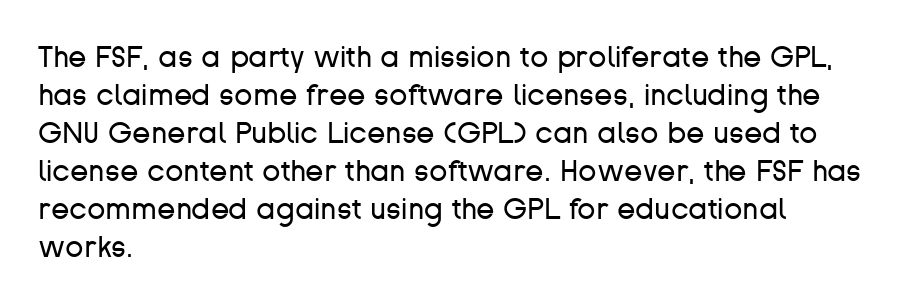
{"serif": "no", "italic": "no", "bold": "no", "weight": "regular", "width": "normal", "stroke_contrast": "low", "x_height": "medium", "monospaced": "no", "underline": "no", "align": "left", "line_spacing": "normal", "line_spacing_ratio": 1.27, "letter_spacing": "normal", "letter_spacing_em": 0.0, "glyph_px": 30}
